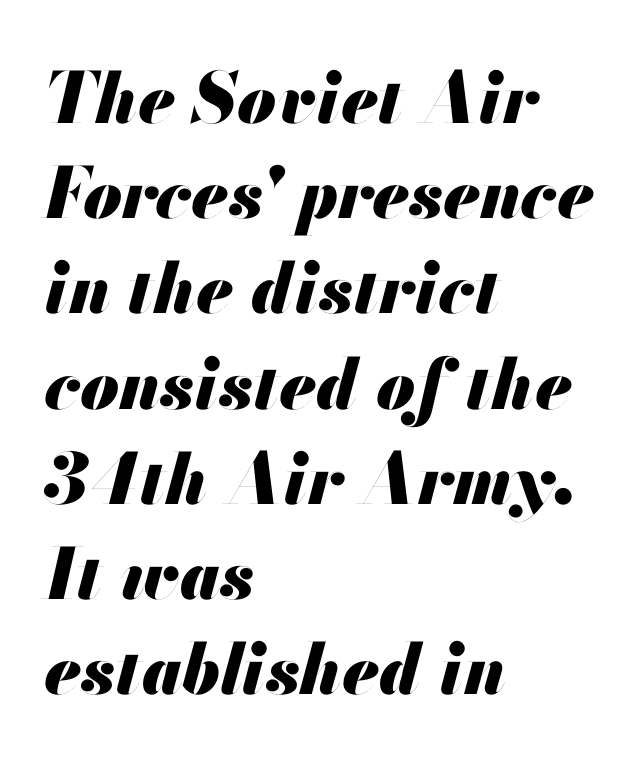
Q: Is the text bold? A: Yes.
Q: Is the text italic (slanted)? A: Yes, it leans right by about 13 degrees.
Q: Is the text underlined? A: No.
Q: How is the paragraph aligned? A: Left-aligned.
Q: Is the spacing between letters normal or unusually wide? A: Normal.
Q: Is the spacing between lines tight, normal or loose? A: Normal.
Q: Width (condensed, normal, or wide)? A: Normal.
Q: Stroke contrast? A: Medium.
Q: x-height? A: Small.
Q: Monospaced? A: No.
